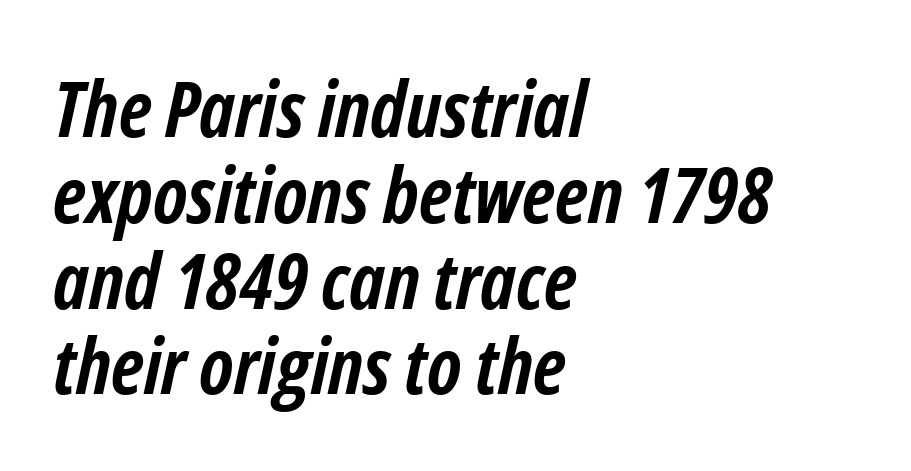
The image shows 78 px semibold, condensed type, italic (leaning right); set left-aligned, tight line spacing (1.1x), normal letter spacing, not underlined; low stroke contrast and a medium x-height.
